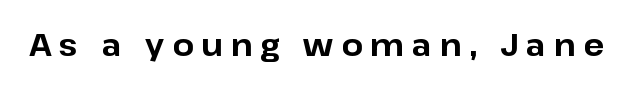
The image shows 31 px bold sans-serif type, upright; set unusually wide letter spacing (+0.25 em), not underlined; low stroke contrast and a medium x-height.
